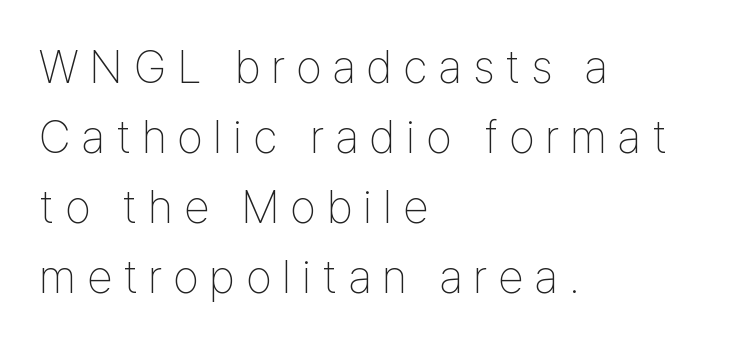
Q: Is the text bold? A: No.
Q: Is the text italic (slanted)? A: No, it is upright.
Q: Is the typeface a serif or a sans-serif typeface? A: Sans-serif.
Q: Is the text underlined? A: No.
Q: How is the paragraph aligned? A: Left-aligned.
Q: Is the spacing between letters normal or unusually wide? A: Unusually wide.
Q: Is the spacing between lines tight, normal or loose? A: Normal.
Q: Width (condensed, normal, or wide)? A: Condensed.
Q: Stroke contrast? A: Low.
Q: x-height? A: Medium.
Q: Monospaced? A: No.
